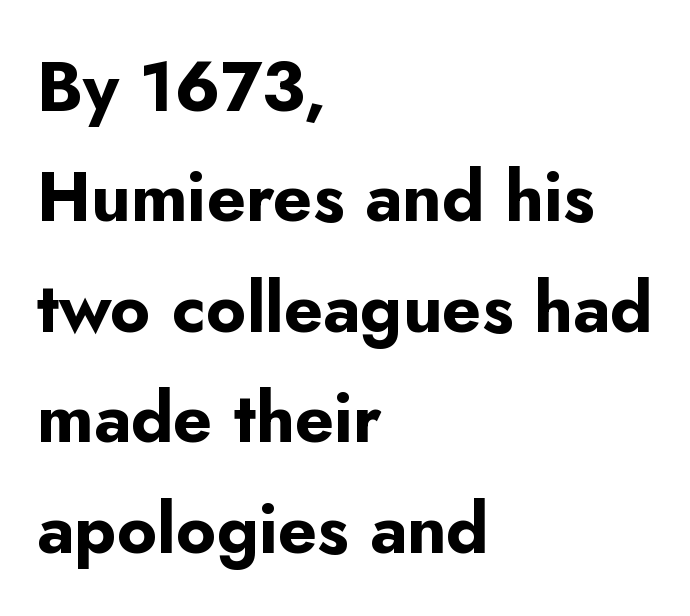
{"serif": "no", "italic": "no", "bold": "yes", "weight": "bold", "width": "normal", "stroke_contrast": "low", "x_height": "small", "monospaced": "no", "underline": "no", "align": "left", "line_spacing": "normal", "line_spacing_ratio": 1.6, "letter_spacing": "normal", "letter_spacing_em": 0.0, "glyph_px": 69}
